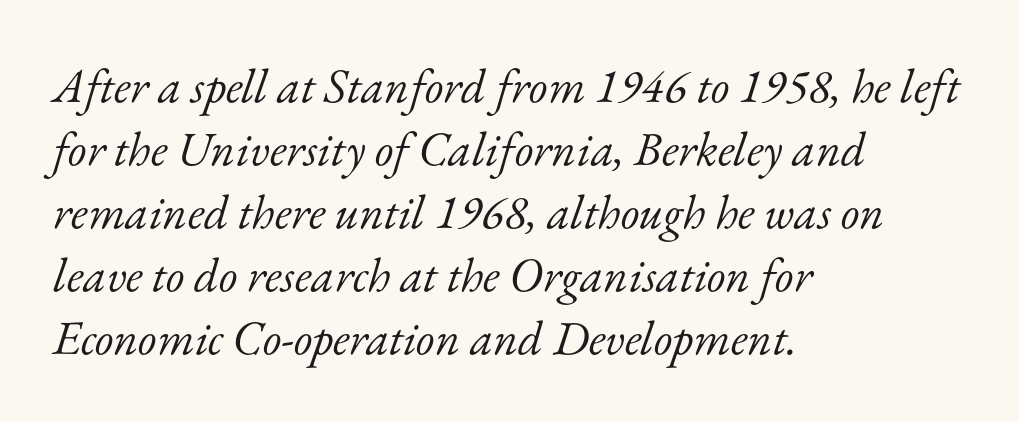
{"serif": "yes", "italic": "yes", "lean": "right", "slant_degrees": 17, "bold": "no", "weight": "light", "width": "normal", "stroke_contrast": "low", "x_height": "small", "monospaced": "no", "underline": "no", "align": "left", "line_spacing": "normal", "line_spacing_ratio": 1.31, "letter_spacing": "normal", "letter_spacing_em": 0.0, "glyph_px": 48}
